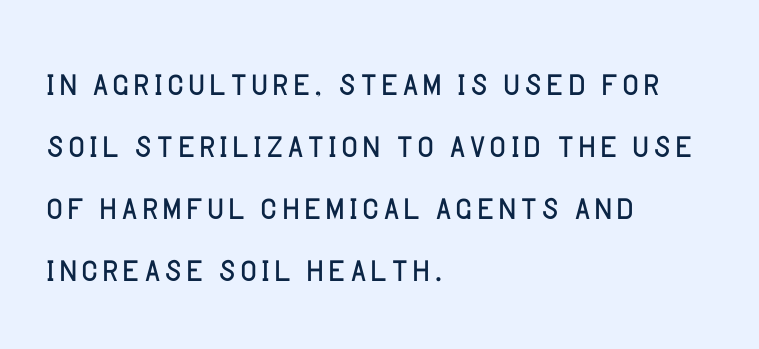
The image shows 46 px light sans-serif type, upright; set left-aligned, normal line spacing (1.35x), normal letter spacing, not underlined; low stroke contrast and a large x-height.
